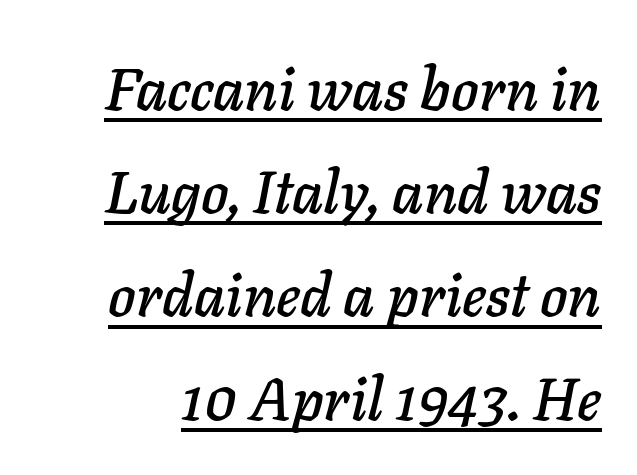
The image shows 59 px text type, italic (leaning right); set line spacing 1.75x, normal letter spacing, underlined; low stroke contrast and a medium x-height.
